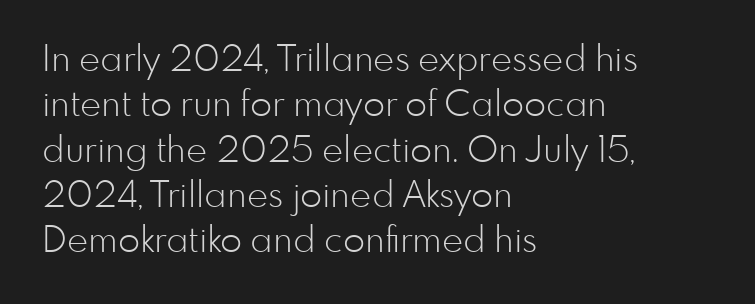
{"serif": "no", "italic": "no", "bold": "no", "weight": "light", "width": "normal", "stroke_contrast": "low", "x_height": "small", "monospaced": "no", "underline": "no", "align": "left", "line_spacing": "normal", "line_spacing_ratio": 1.26, "letter_spacing": "normal", "letter_spacing_em": 0.0, "glyph_px": 36}
